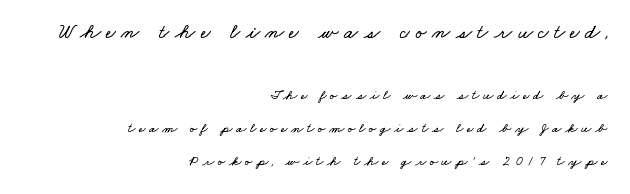
{"underline": "no", "align": "right", "line_spacing": "loose", "line_spacing_ratio": 2.36, "letter_spacing": "wide", "letter_spacing_em": 0.26, "larger_block": "first", "size_ratio": 1.5, "glyph_px": 21}
